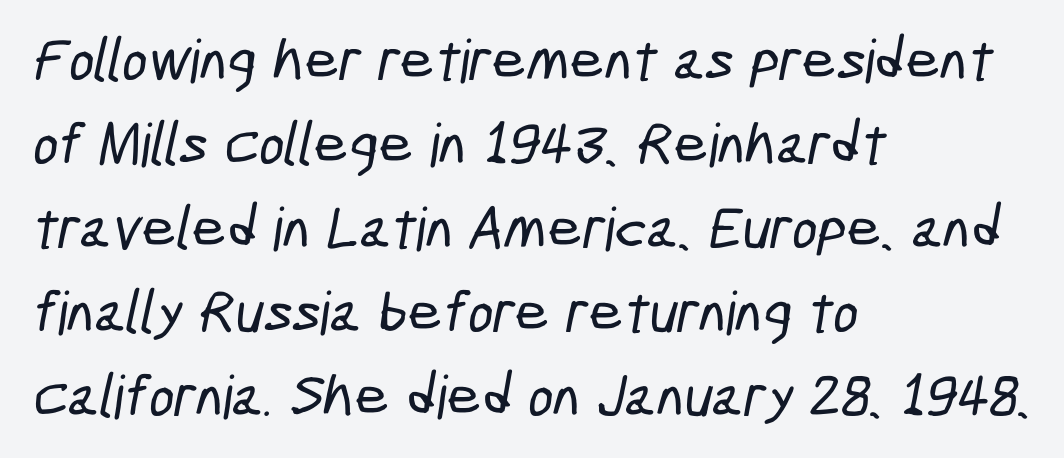
The image shows 60 px condensed sans-serif type; set left-aligned, normal line spacing (1.4x), normal letter spacing, not underlined; low stroke contrast and a medium x-height.
